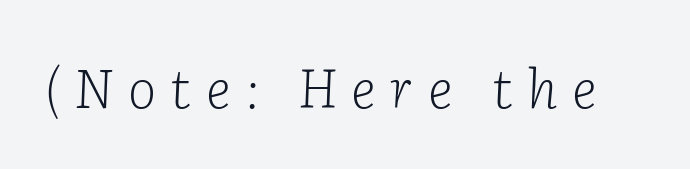
Emphasis-style slanted type is in use. Words float on clear page, feet unadorned. Think standard paragraph weight, or any step lighter than that. Look at the bottom of the vertical strokes: they flare into serifs here.
